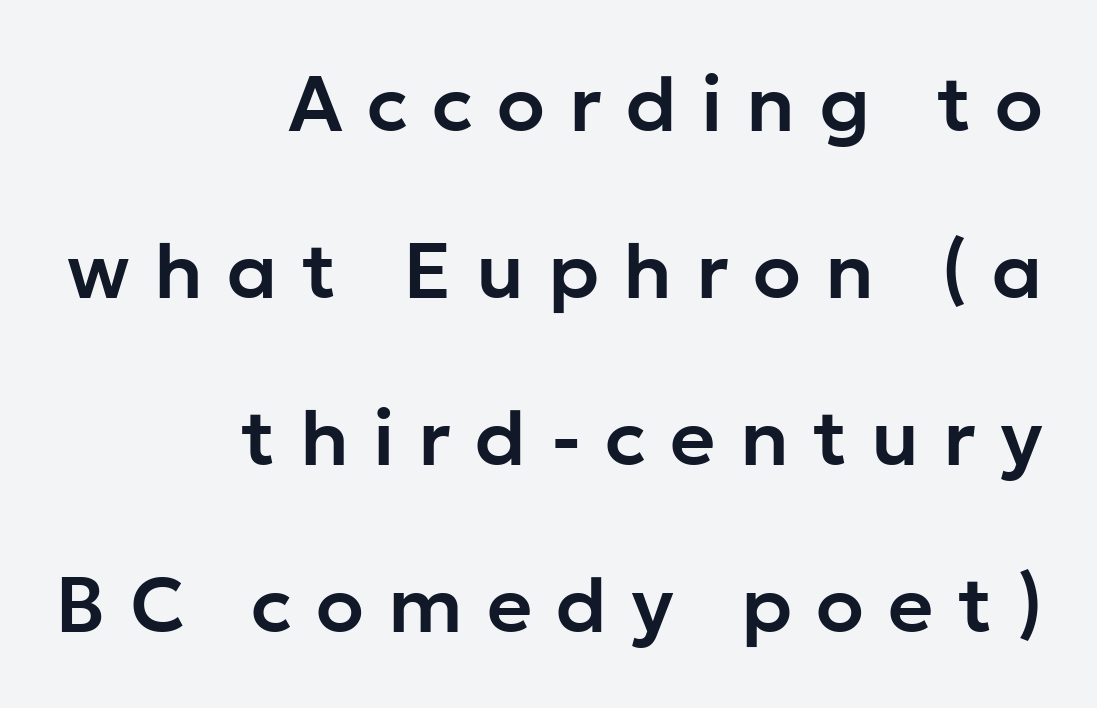
{"serif": "no", "italic": "no", "width": "normal", "stroke_contrast": "low", "x_height": "medium", "monospaced": "no", "underline": "no", "align": "right", "line_spacing": "loose", "line_spacing_ratio": 2.14, "letter_spacing": "wide", "letter_spacing_em": 0.31, "glyph_px": 78}
